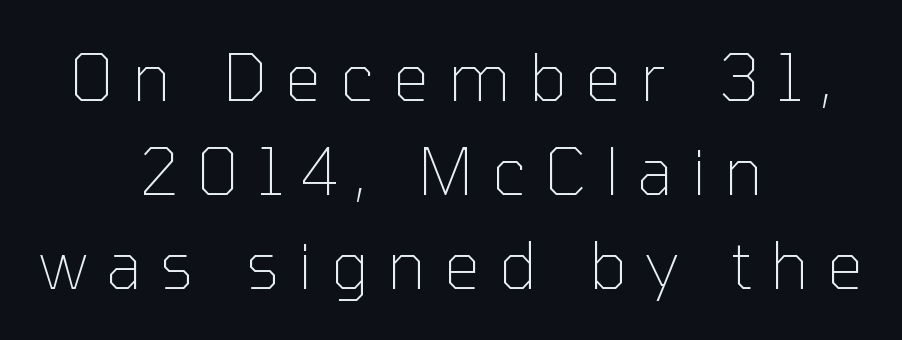
{"serif": "no", "italic": "no", "bold": "no", "weight": "thin", "width": "normal", "stroke_contrast": "low", "x_height": "medium", "monospaced": "no", "underline": "no", "align": "center", "line_spacing": "normal", "line_spacing_ratio": 1.47, "letter_spacing": "wide", "letter_spacing_em": 0.29, "glyph_px": 64}
